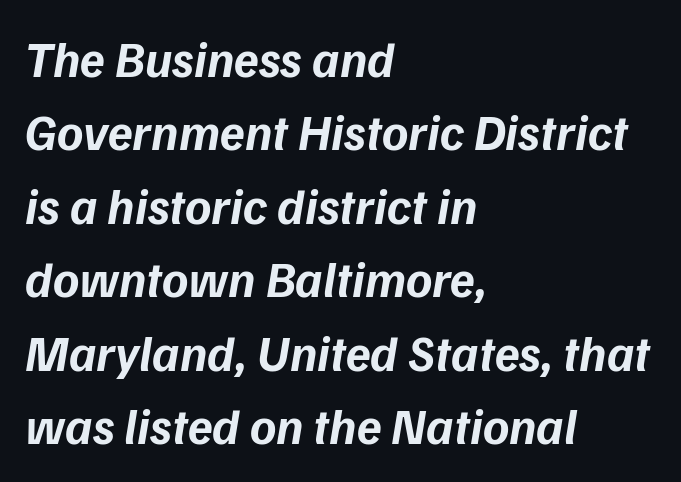
The image shows 50 px bold type, italic (leaning right); set left-aligned, normal line spacing (1.47x), normal letter spacing, not underlined; low stroke contrast and a medium x-height.
